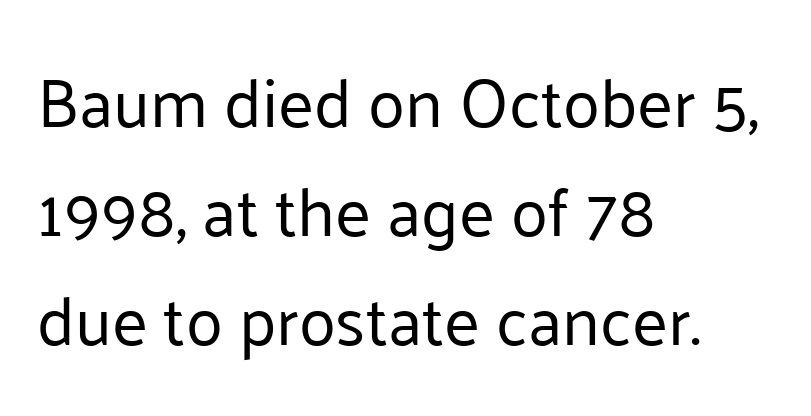
The passage shown has conventional tracking throughout. The font is comparable to plain body text, perhaps lighter. The specimen omits any rule beneath the text block's lines. Tall strokes in this sample are plumb rather than angled.
